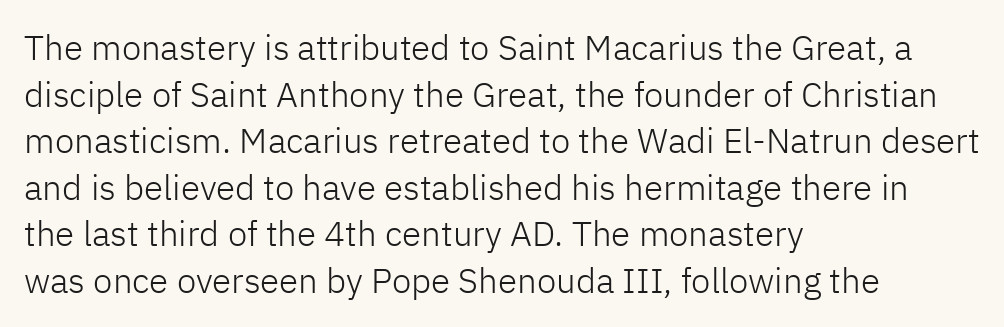
Notice how the stems are strictly vertical — no italics here. Proportional: the letters do not fall into vertical columns. Each row of text sits above clean, open space. Does extra space separate the letters? No, they use regular spacing. Observe the absence of serifs on each vertical stroke in this sample. Is there much room between lines? A standard amount, neither cramped nor airy.
